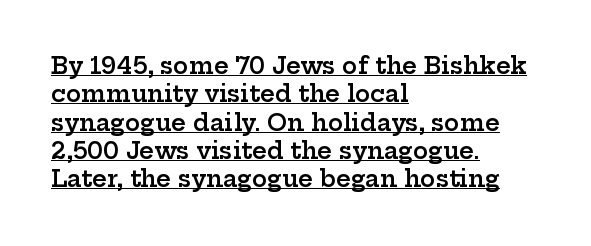
Q: Is the text bold? A: Semi-bold.
Q: Is the text italic (slanted)? A: No, it is upright.
Q: Is the text underlined? A: Yes.
Q: How is the paragraph aligned? A: Left-aligned.
Q: Is the spacing between letters normal or unusually wide? A: Normal.
